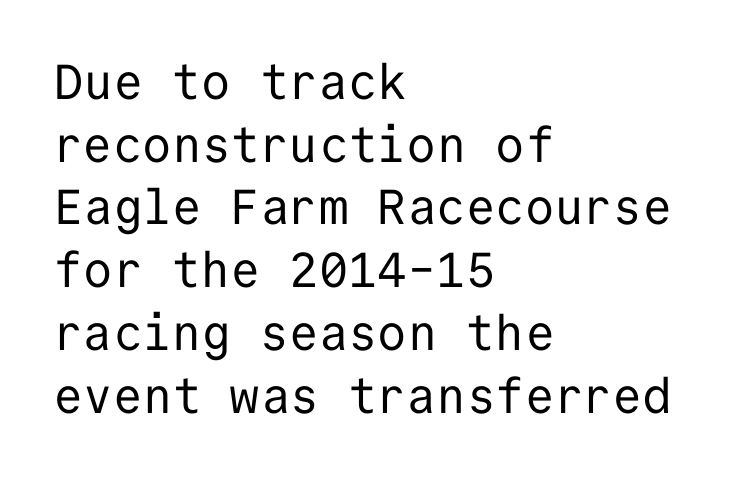
Fixed-width glyphs throughout — classic coding-font behaviour. This is the regular roman posture of the typeface. Letters rest on an invisible, unmarked baseline. Stroke mass is kept to a normal reading level or below.
